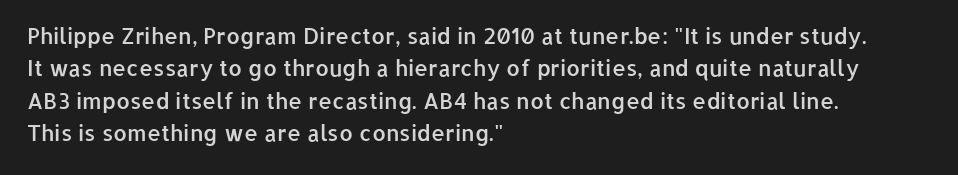
The image shows 22 px text type, upright; set left-aligned, normal line spacing (1.47x), normal letter spacing, not underlined.
